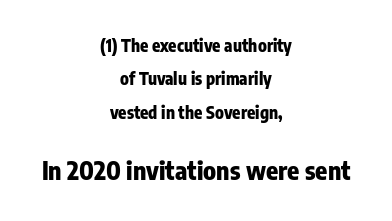
Posture: straight, roman, zero tilt. The later block is typeset at a bigger size than the earlier block. The compositor balanced each line on the midline. Words appear dense and cohesive because spacing is normal.
